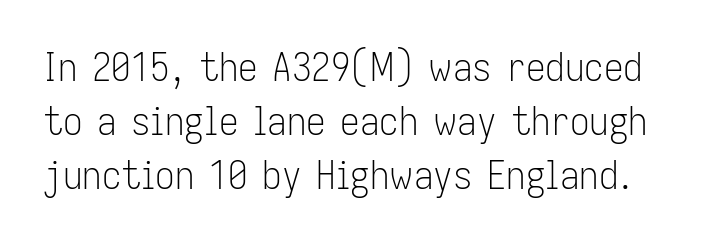
{"serif": "no", "italic": "no", "bold": "no", "weight": "light", "width": "condensed", "stroke_contrast": "low", "x_height": "medium", "monospaced": "no", "underline": "no", "line_spacing": "normal", "line_spacing_ratio": 1.38, "letter_spacing": "normal", "letter_spacing_em": 0.0, "glyph_px": 39}
